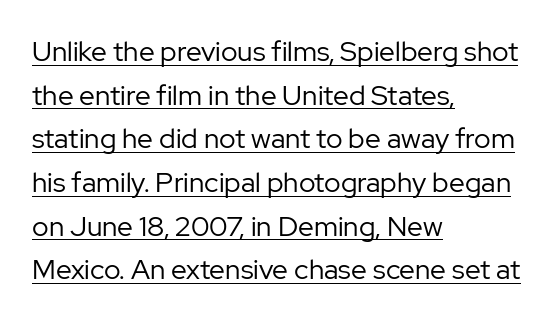
Q: Is the text bold? A: No.
Q: Is the text italic (slanted)? A: No, it is upright.
Q: Is the typeface a serif or a sans-serif typeface? A: Sans-serif.
Q: Is the text underlined? A: Yes.
Q: How is the paragraph aligned? A: Left-aligned.
Q: Is the spacing between letters normal or unusually wide? A: Normal.
Q: Is the spacing between lines tight, normal or loose? A: Normal.
Q: Width (condensed, normal, or wide)? A: Normal.
Q: Stroke contrast? A: Low.
Q: x-height? A: Medium.
Q: Monospaced? A: No.
